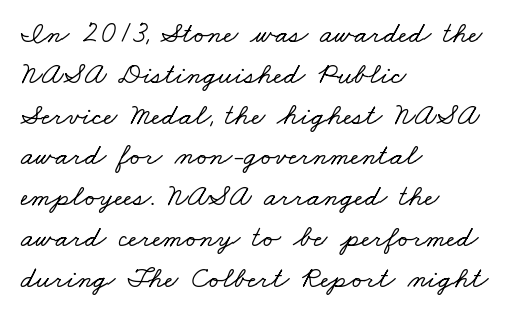
This sample has the flowing, uneven cadence of proportional lettering. Horizontal alignment here is leftward, the default for most running prose. Standard letterfit; no display-style spreading of the glyphs. Unmarked baselines from the first word to the last.
